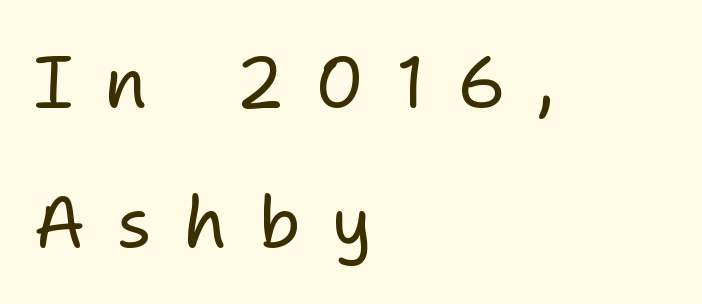
{"serif": "no", "italic": "no", "bold": "no", "weight": "regular", "width": "normal", "stroke_contrast": "low", "x_height": "medium", "monospaced": "no", "underline": "no", "align": "left", "line_spacing": "loose", "line_spacing_ratio": 1.97, "letter_spacing": "wide", "letter_spacing_em": 0.44, "glyph_px": 71}
